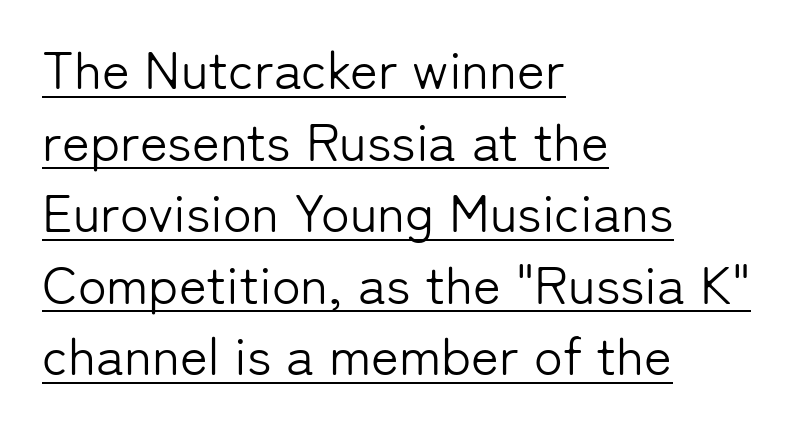
Q: Is the text bold? A: No.
Q: Is the text italic (slanted)? A: No, it is upright.
Q: Is the typeface a serif or a sans-serif typeface? A: Sans-serif.
Q: Is the text underlined? A: Yes.
Q: How is the paragraph aligned? A: Left-aligned.
Q: Is the spacing between letters normal or unusually wide? A: Normal.
Q: Is the spacing between lines tight, normal or loose? A: Normal.
Q: Width (condensed, normal, or wide)? A: Normal.
Q: Stroke contrast? A: Low.
Q: x-height? A: Medium.
Q: Monospaced? A: No.
